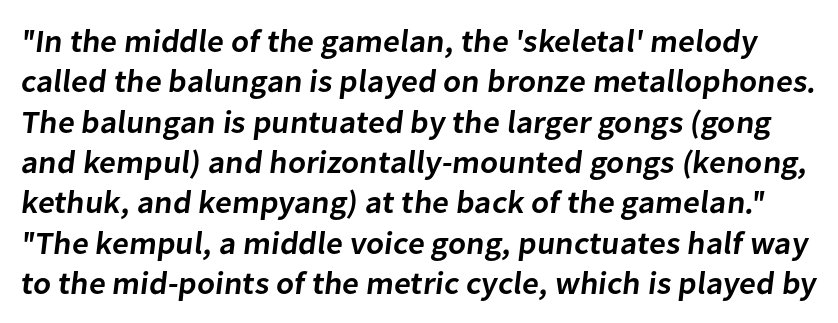
Q: Is the text bold? A: Semi-bold.
Q: Is the typeface a serif or a sans-serif typeface? A: Sans-serif.
Q: Is the text underlined? A: No.
Q: Is the spacing between letters normal or unusually wide? A: Normal.
Q: Is the spacing between lines tight, normal or loose? A: Normal.
Q: Width (condensed, normal, or wide)? A: Normal.
Q: Stroke contrast? A: Low.
Q: x-height? A: Medium.
Q: Monospaced? A: No.
